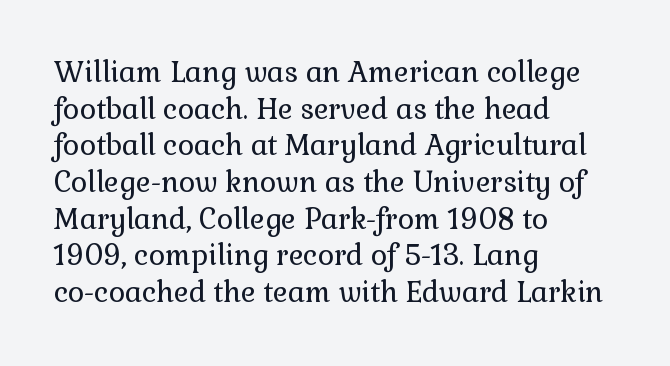
The image shows 28 px regular-weight serif type, upright; set left-aligned, normal line spacing (1.31x), normal letter spacing, not underlined; low stroke contrast and a medium x-height.
